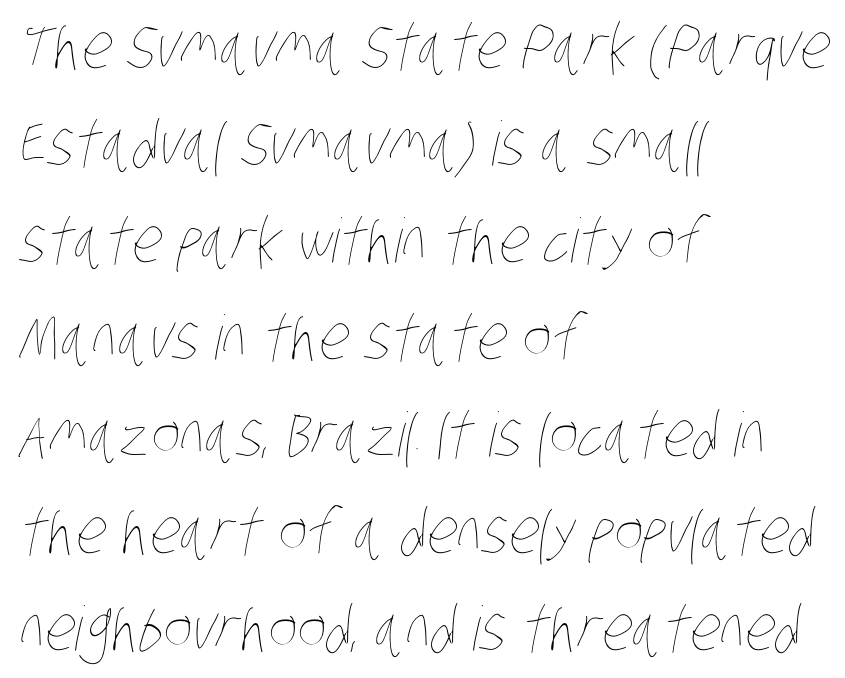
Q: Is the text bold? A: No.
Q: Is the text underlined? A: No.
Q: How is the paragraph aligned? A: Left-aligned.
Q: Is the spacing between letters normal or unusually wide? A: Normal.
Q: Is the spacing between lines tight, normal or loose? A: Normal.
Q: Width (condensed, normal, or wide)? A: Condensed.
Q: Stroke contrast? A: Low.
Q: x-height? A: Large.
Q: Monospaced? A: No.
